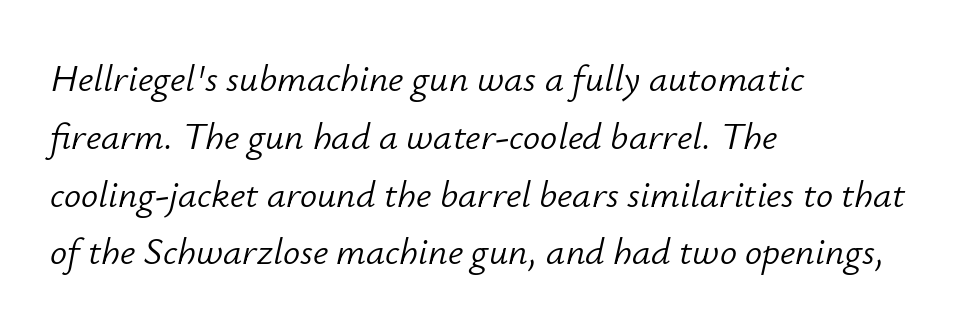
Q: Is the text bold? A: No.
Q: Is the text italic (slanted)? A: Yes, it leans right by about 12 degrees.
Q: Is the text underlined? A: No.
Q: How is the paragraph aligned? A: Left-aligned.
Q: Is the spacing between letters normal or unusually wide? A: Normal.
Q: Is the spacing between lines tight, normal or loose? A: Normal.
Q: Width (condensed, normal, or wide)? A: Normal.
Q: Stroke contrast? A: Low.
Q: x-height? A: Small.
Q: Monospaced? A: No.
